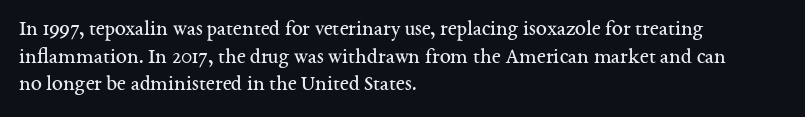
The typeface has the unassuming heft of standard copy or less. Vertical strokes here are truly vertical. A clean baseline with only descenders dipping below it. Default kerning and tracking; the words read as compact shapes.
